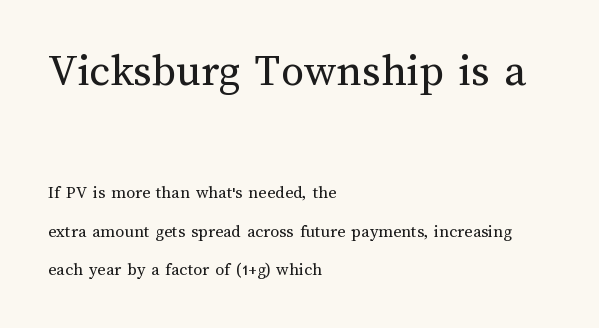
These lines keep a tight, regular rhythm from letter to letter. Posture: straight, roman, zero tilt. What's the leading like? Stretched, with rows far apart. The letters in the upper block stand taller than those in the block below.
